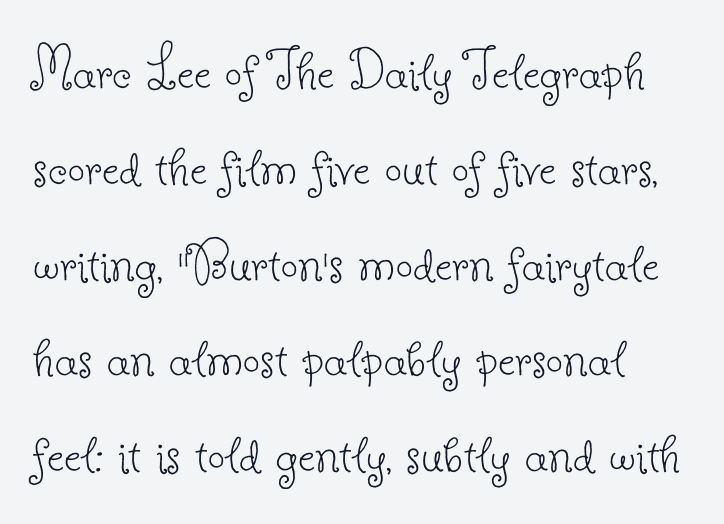
Proportional: the letters do not fall into vertical columns. Posture: straight, roman, zero tilt. The typeface has the unassuming heft of standard copy or less. The specimen omits any rule beneath the text block's lines.
